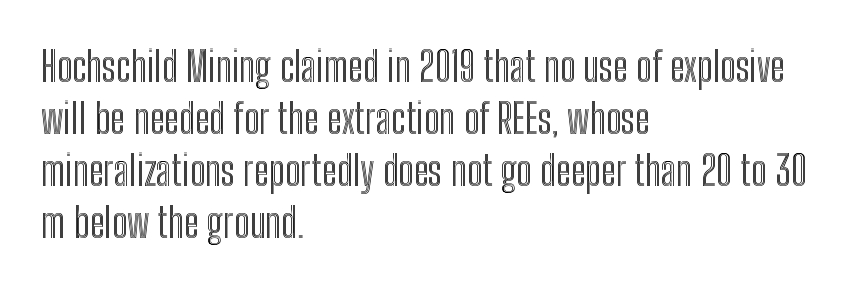
The image shows 41 px condensed type, upright; set left-aligned, normal line spacing (1.27x), normal letter spacing, not underlined; a medium x-height.
